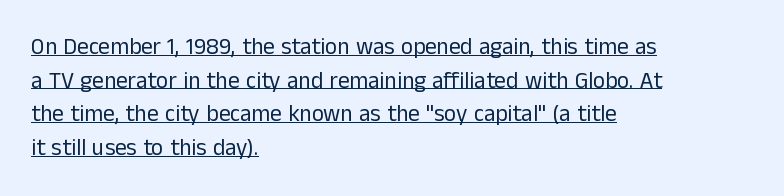
The compositor pushed each line to the left boundary. A typesetter would mark this as roman, not italic. The strokes are not fattened; the text isn't bold. No extra tracking has been applied to these lines. The specimen includes a rule beneath the text block's lines.
